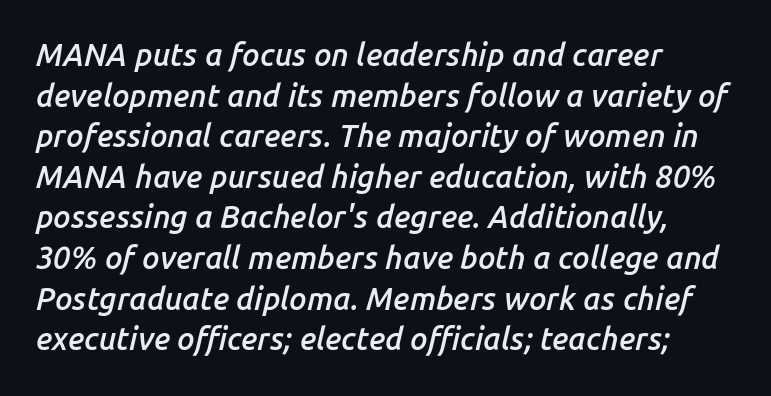
These lines carry some extra weight — a demibold, not a full bold. Spacing between characters is what you'd get straight out of the box. The lines sit at an ordinary, default distance from one another. Just letters on the line, the space beneath them empty. Teacher's note: observe the even left margin — that is flush-left alignment. Looks like regular typesetting: each glyph gets only the width it needs.
